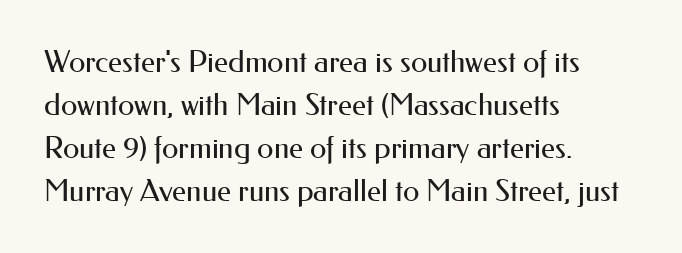
{"serif": "no", "italic": "no", "bold": "no", "weight": "regular", "width": "normal", "stroke_contrast": "medium", "x_height": "small", "monospaced": "no", "underline": "no", "align": "left", "line_spacing": "normal", "line_spacing_ratio": 1.43, "letter_spacing": "normal", "letter_spacing_em": 0.0, "glyph_px": 30}
